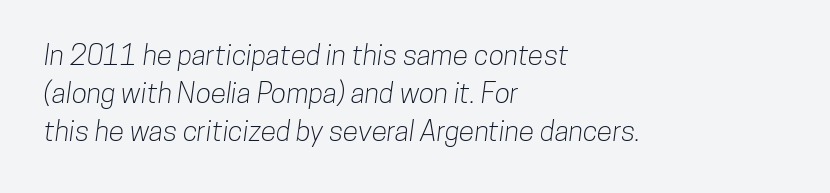
Check under the words: just untouched page. You could not count columns in this text — the font is proportionally spaced. The line-height multiplier appears to be the usual default. Short note: letters normally spaced.
